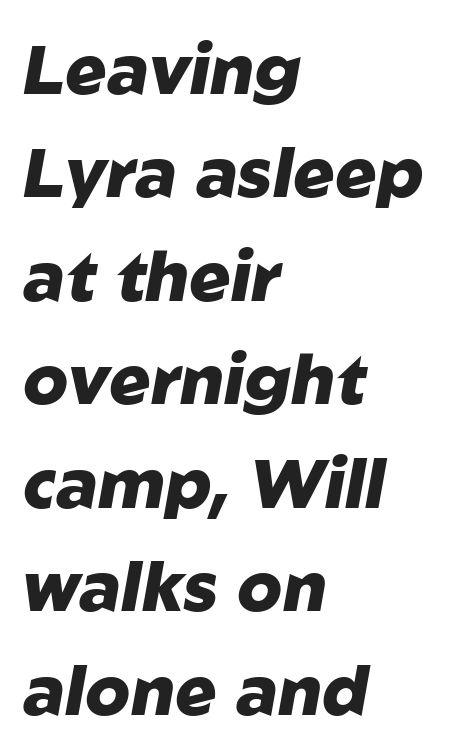
Q: Is the text bold? A: Yes.
Q: Is the text italic (slanted)? A: Yes, it leans right by about 10 degrees.
Q: Is the text underlined? A: No.
Q: How is the paragraph aligned? A: Left-aligned.
Q: Is the spacing between letters normal or unusually wide? A: Normal.
Q: Is the spacing between lines tight, normal or loose? A: Normal.
Q: Width (condensed, normal, or wide)? A: Normal.
Q: Stroke contrast? A: Low.
Q: x-height? A: Medium.
Q: Monospaced? A: No.
